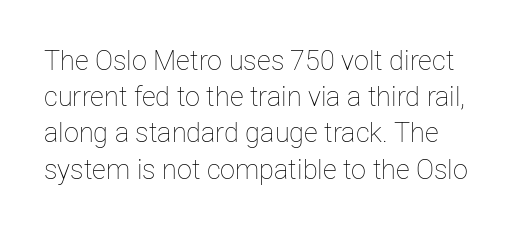
The strokes carry an ordinary text weight at most. Teacher's note: observe the even left margin — that is flush-left alignment. The lines sit at an ordinary, default distance from one another. Does extra space separate the letters? No, they use regular spacing. Posture: vertical. The specimen omits any rule beneath the text block's lines.
